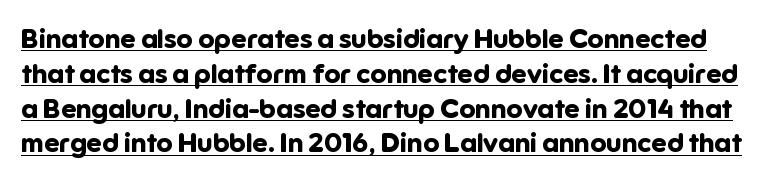
{"italic": "no", "bold": "yes", "underline": "yes", "line_spacing": "normal", "line_spacing_ratio": 1.29, "letter_spacing": "normal", "letter_spacing_em": 0.0, "glyph_px": 27}
